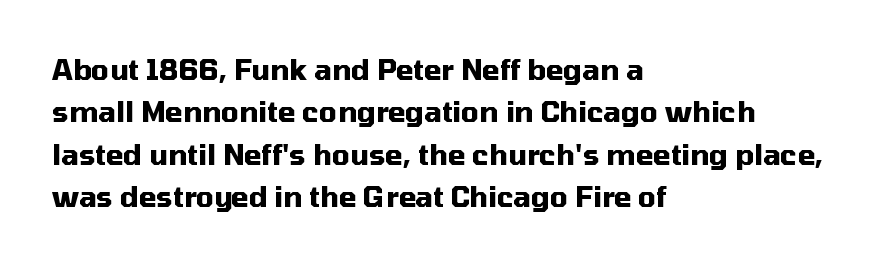
The image shows 28 px heavy sans-serif type, upright; set left-aligned, normal line spacing (1.51x), normal letter spacing, not underlined; medium stroke contrast and a medium x-height.
